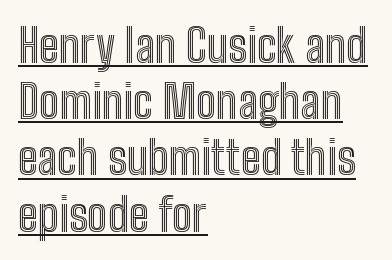
The image shows 45 px condensed type, upright; set left-aligned, normal line spacing (1.25x), normal letter spacing, underlined; a medium x-height.
